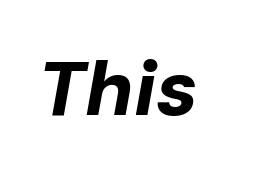
Q: Is the text bold? A: Yes.
Q: Is the text italic (slanted)? A: Yes, it leans right by about 10 degrees.
Q: Is the text underlined? A: No.
Q: Is the spacing between letters normal or unusually wide? A: Normal.
Q: Width (condensed, normal, or wide)? A: Normal.
Q: Stroke contrast? A: Low.
Q: x-height? A: Medium.
Q: Monospaced? A: No.
